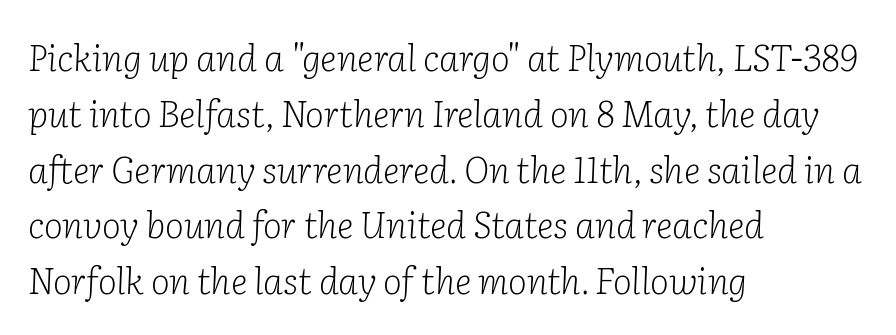
Italic: yes, the glyphs are oblique. Looks like regular typesetting: each glyph gets only the width it needs. A serif font was chosen for this passage. The lines sit at an ordinary, default distance from one another. Type without underlining.
